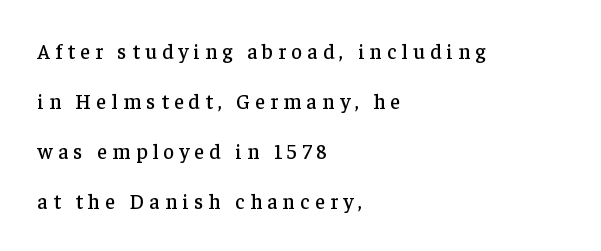
{"italic": "no", "underline": "no", "align": "left", "line_spacing": "loose", "line_spacing_ratio": 2.38, "letter_spacing": "wide", "letter_spacing_em": 0.25, "glyph_px": 21}
